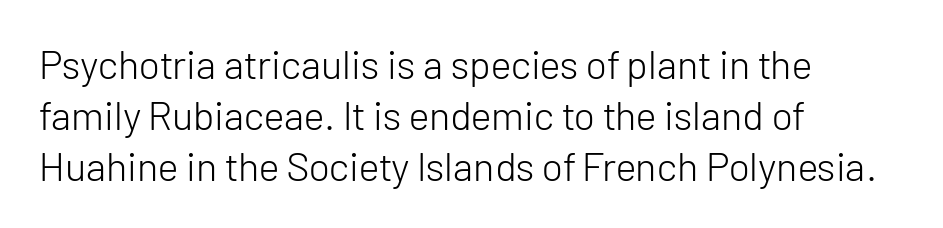
The passage shown is typeset with a sans-serif family. A typesetter would call this leading conventional body-copy spacing. The rendering keeps characters at their native spacing. Compared with a centered layout, this one pins lines to the left instead.
